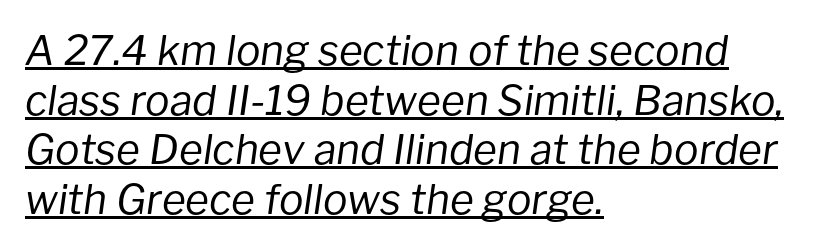
In designer terms, the underline attribute is active on this setting. Is the block centered? No — it sits flush against the left margin. The cut favours lightness, reaching ordinary text weight at its darkest. Slant detected: the letters are inclined. Is this a fixed-width face? No — the glyphs have proportional, varying widths. These lines keep a tight, regular rhythm from letter to letter.
